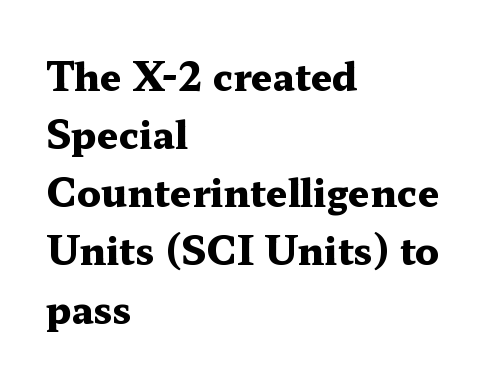
Q: Is the text bold? A: Yes.
Q: Is the text italic (slanted)? A: No, it is upright.
Q: Is the typeface a serif or a sans-serif typeface? A: Serif.
Q: Is the text underlined? A: No.
Q: How is the paragraph aligned? A: Left-aligned.
Q: Is the spacing between letters normal or unusually wide? A: Normal.
Q: Is the spacing between lines tight, normal or loose? A: Normal.
Q: Width (condensed, normal, or wide)? A: Wide.
Q: Stroke contrast? A: Medium.
Q: x-height? A: Medium.
Q: Monospaced? A: No.
